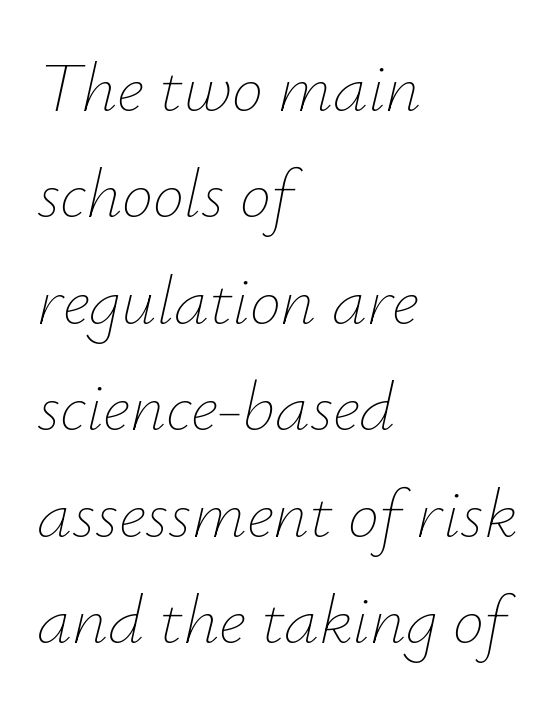
{"italic": "yes", "lean": "right", "slant_degrees": 12, "bold": "no", "weight": "thin", "width": "normal", "stroke_contrast": "low", "x_height": "small", "monospaced": "no", "underline": "no", "align": "left", "line_spacing": "normal", "line_spacing_ratio": 1.52, "letter_spacing": "normal", "letter_spacing_em": 0.0, "glyph_px": 70}
